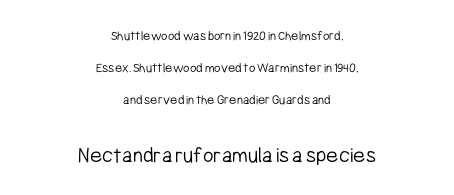
Q: Is the text bold? A: No.
Q: Is the text italic (slanted)? A: No, it is upright.
Q: Is the text underlined? A: No.
Q: How is the paragraph aligned? A: Centered.
Q: Is the spacing between letters normal or unusually wide? A: Normal.
Q: Is the spacing between lines tight, normal or loose? A: Loose.
Q: Which block of text is set in a larger size, the first (top) or the second (bottom)? A: The second (bottom) one.
